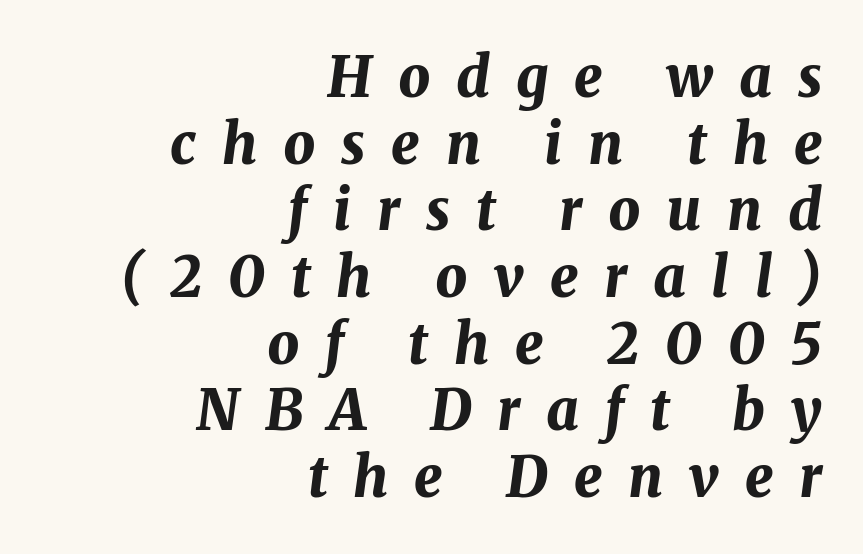
Q: Is the text bold? A: Yes.
Q: Is the text italic (slanted)? A: Yes, it leans right by about 8 degrees.
Q: Is the text underlined? A: No.
Q: How is the paragraph aligned? A: Right-aligned.
Q: Is the spacing between letters normal or unusually wide? A: Unusually wide.
Q: Width (condensed, normal, or wide)? A: Normal.
Q: Stroke contrast? A: Medium.
Q: x-height? A: Medium.
Q: Monospaced? A: No.
